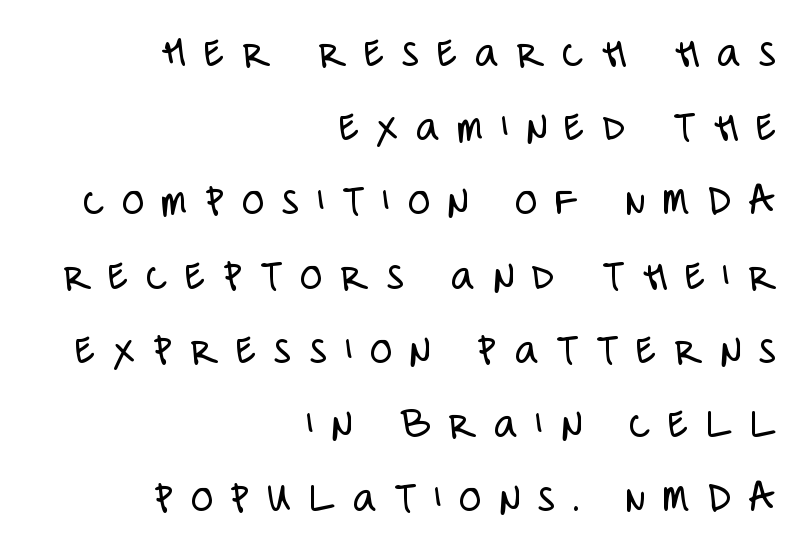
The image shows 45 px light, condensed sans-serif type, upright; set right-aligned, normal line spacing (1.65x), unusually wide letter spacing (+0.39 em), not underlined; low stroke contrast and a large x-height.
